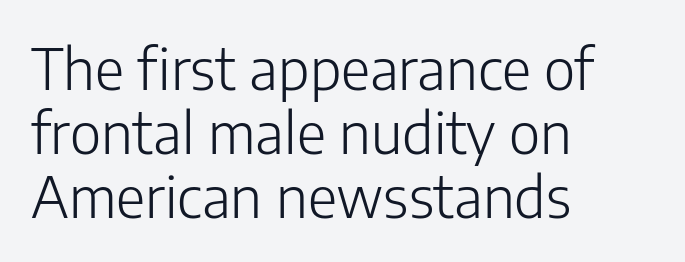
Each letter keeps its own natural width here, so spacing adapts to shape. Compared with a typical body face, this is equally light or lighter still. No extra tracking has been applied to these lines. This rendering features lettering with no underline.
